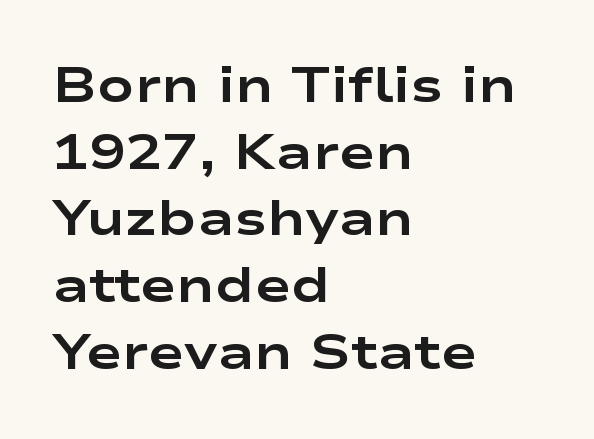
{"serif": "no", "italic": "no", "bold": "yes", "weight": "bold", "width": "wide", "stroke_contrast": "low", "x_height": "medium", "monospaced": "no", "underline": "no", "align": "left", "line_spacing": "normal", "line_spacing_ratio": 1.36, "letter_spacing": "normal", "letter_spacing_em": 0.0, "glyph_px": 49}
